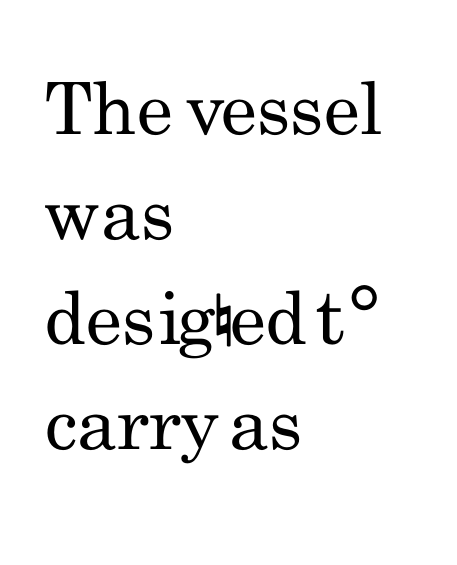
Each stroke keeps to a modest, everyday thickness or less. These lines are composed in type without serifs. The passage shown stacks its lines at a standard gap. The strip under each line holds only bare page. Think of a printed novel: that variable character pitch is what you see here. The type sits square on the baseline with zero lean.
